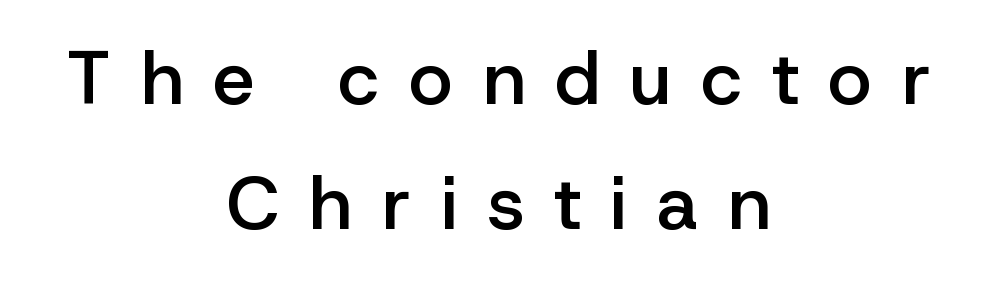
The image shows 75 px semibold sans-serif type, upright; set centered, normal line spacing (1.67x), unusually wide letter spacing (+0.4 em), not underlined; low stroke contrast and a medium x-height.
